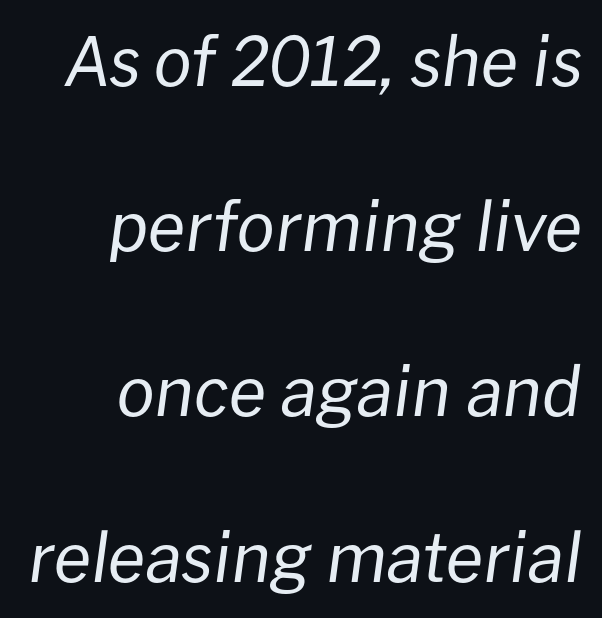
The image shows 68 px regular-weight type, italic (leaning right); set right-aligned, loose line spacing (2.43x), normal letter spacing, not underlined; low stroke contrast and a medium x-height.
